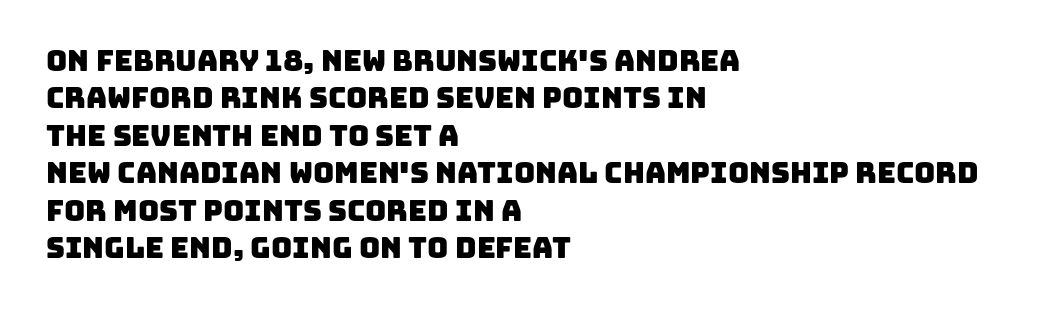
The image shows 29 px sans-serif type; set left-aligned, normal line spacing (1.29x), normal letter spacing, not underlined; low stroke contrast and a large x-height.
